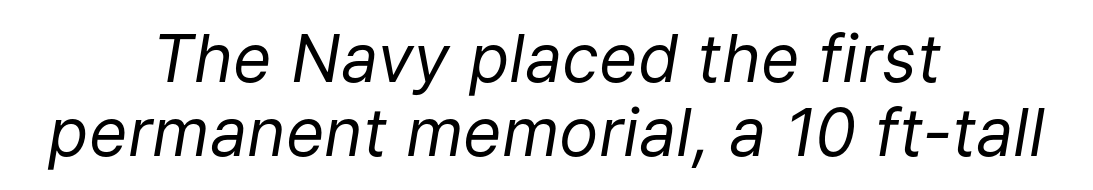
{"italic": "yes", "lean": "right", "slant_degrees": 9, "bold": "no", "weight": "regular", "width": "normal", "stroke_contrast": "low", "x_height": "medium", "monospaced": "no", "underline": "no", "align": "center", "line_spacing": "tight", "line_spacing_ratio": 1.12, "letter_spacing": "normal", "letter_spacing_em": 0.0, "glyph_px": 66}
